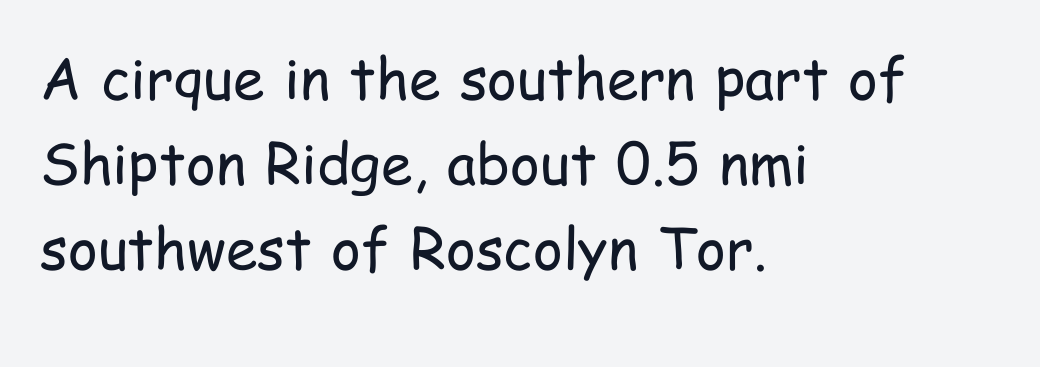
The specimen omits any rule beneath the text block's lines. Style check: upright. Horizontally, the lines are justified to the leading edge only. Normally led — the rows are evenly, conventionally spaced. This is not heavy type; no bold has been used. Proportional: the letters do not fall into vertical columns.
